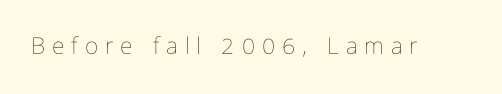
The image shows 23 px text type, upright; set unusually wide letter spacing (+0.3 em), not underlined.
